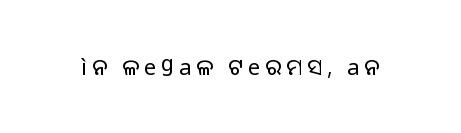
Q: Is the text bold? A: No.
Q: Is the text italic (slanted)? A: No, it is upright.
Q: Is the text underlined? A: No.
Q: Is the spacing between letters normal or unusually wide? A: Unusually wide.
